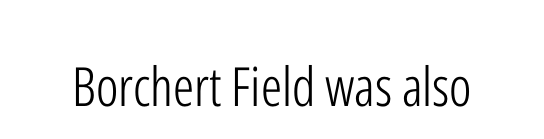
{"serif": "no", "italic": "no", "bold": "no", "weight": "light", "width": "condensed", "stroke_contrast": "low", "x_height": "medium", "monospaced": "no", "underline": "no", "letter_spacing": "normal", "letter_spacing_em": 0.0, "glyph_px": 54}
